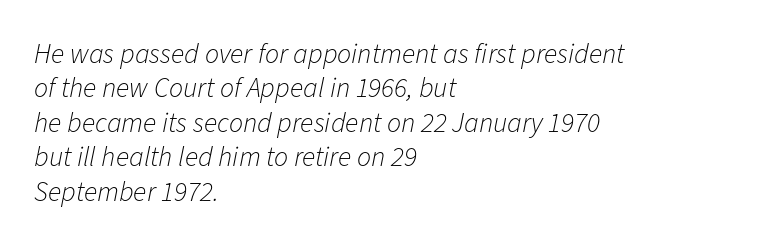
No chunkiness to these letters — they're not bold. Emphasis-style slanted type is in use. Clear beneath every line of the passage. Short and long lines alike share a common starting point at left. In terms of letterspacing, this is plain default setting.
